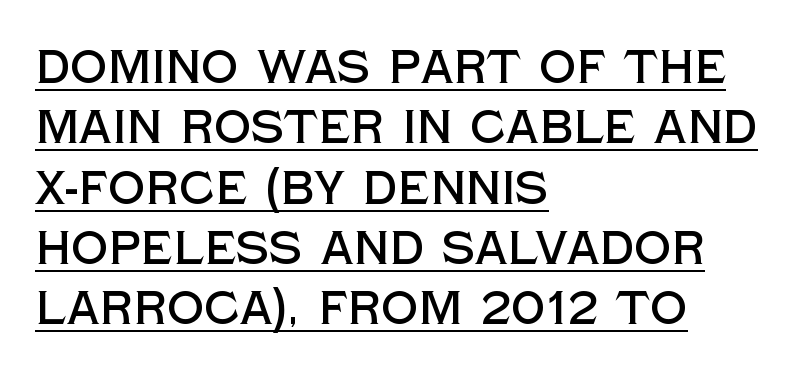
Q: Is the text italic (slanted)? A: No, it is upright.
Q: Is the typeface a serif or a sans-serif typeface? A: Sans-serif.
Q: Is the text underlined? A: Yes.
Q: How is the paragraph aligned? A: Left-aligned.
Q: Is the spacing between letters normal or unusually wide? A: Normal.
Q: Is the spacing between lines tight, normal or loose? A: Normal.
Q: Width (condensed, normal, or wide)? A: Normal.
Q: x-height? A: Large.
Q: Monospaced? A: No.
